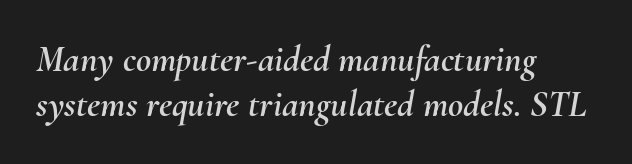
Q: Is the text italic (slanted)? A: Yes, it leans right by about 10 degrees.
Q: Is the text underlined? A: No.
Q: How is the paragraph aligned? A: Left-aligned.
Q: Is the spacing between letters normal or unusually wide? A: Normal.
Q: Width (condensed, normal, or wide)? A: Normal.
Q: Stroke contrast? A: Medium.
Q: x-height? A: Small.
Q: Monospaced? A: No.
